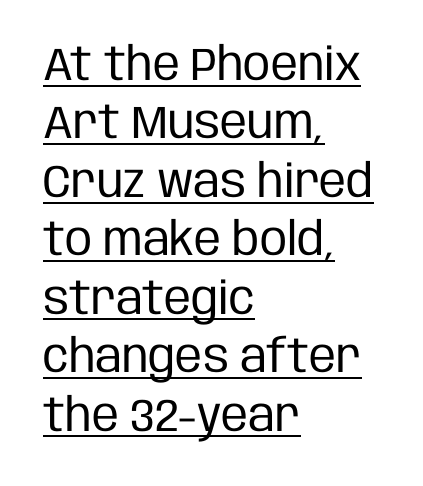
The image shows 46 px regular-weight, condensed sans-serif type, upright; set left-aligned, normal line spacing (1.27x), normal letter spacing, underlined; low stroke contrast and a large x-height.
